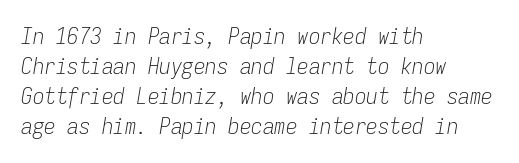
The image shows 23 px text type, italic (leaning right); set left-aligned, normal line spacing (1.31x), normal letter spacing, not underlined.
